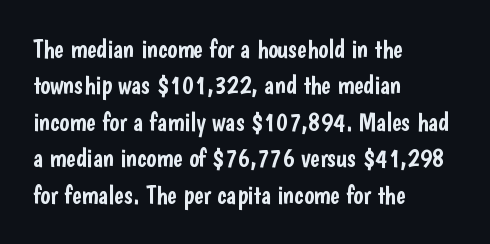
Each line starts at the same left margin while the right side varies. There is no visible air inserted between adjacent glyphs. Baseline-to-baseline distance is the conventional proportion of letter height. No italicization has been applied; the sample stays upright.
